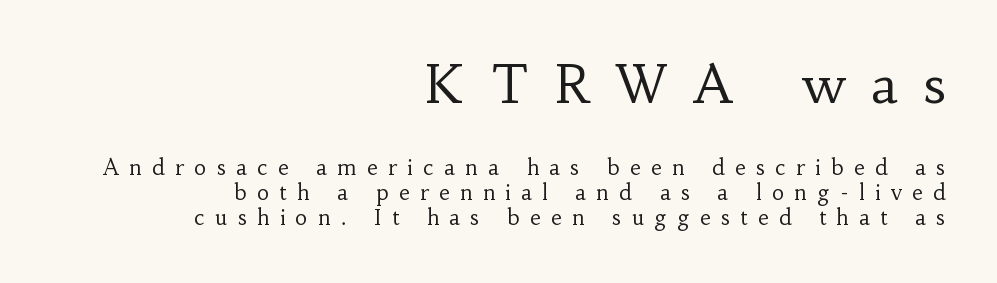
{"serif": "yes", "italic": "no", "bold": "no", "weight": "regular", "width": "normal", "stroke_contrast": "low", "x_height": "small", "monospaced": "no", "underline": "no", "align": "right", "line_spacing_ratio": 1.17, "letter_spacing": "wide", "letter_spacing_em": 0.5, "larger_block": "first", "size_ratio": 2.48, "glyph_px": 52}
